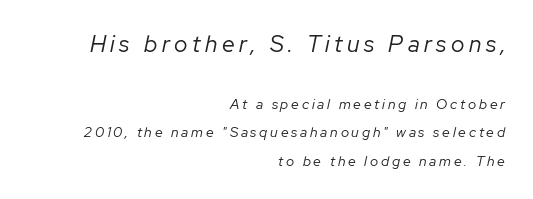
Q: Is the text bold? A: No.
Q: Is the text italic (slanted)? A: Yes, it leans right by about 12 degrees.
Q: Is the text underlined? A: No.
Q: How is the paragraph aligned? A: Right-aligned.
Q: Is the spacing between letters normal or unusually wide? A: Unusually wide.
Q: Is the spacing between lines tight, normal or loose? A: Loose.
Q: Which block of text is set in a larger size, the first (top) or the second (bottom)? A: The first (top) one.
